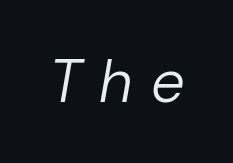
The image shows 60 px regular-weight type, italic (leaning right); set unusually wide letter spacing (+0.33 em), not underlined; low stroke contrast and a medium x-height.
